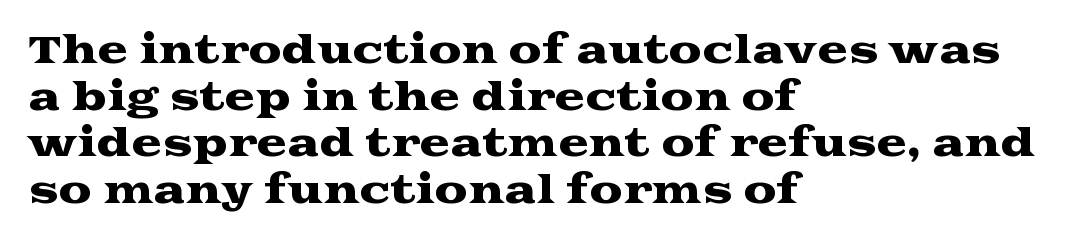
{"serif": "yes", "italic": "no", "width": "wide", "stroke_contrast": "medium", "x_height": "medium", "monospaced": "no", "underline": "no", "align": "left", "line_spacing": "normal", "line_spacing_ratio": 1.26, "letter_spacing": "normal", "letter_spacing_em": 0.0, "glyph_px": 37}
